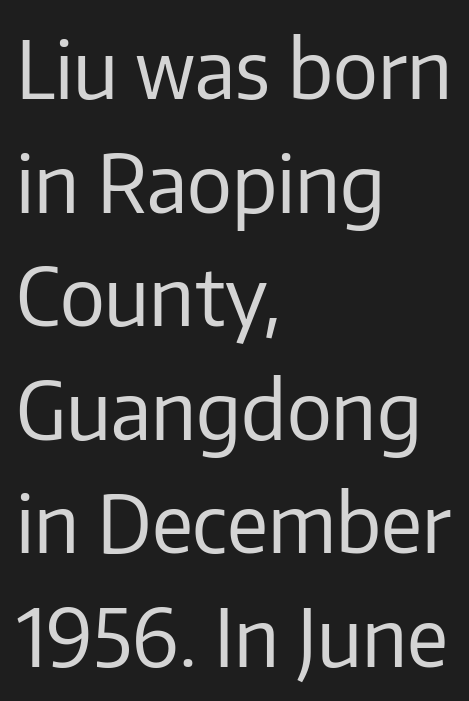
{"serif": "no", "italic": "no", "bold": "no", "weight": "regular", "width": "normal", "stroke_contrast": "low", "x_height": "medium", "monospaced": "no", "underline": "no", "align": "left", "line_spacing": "normal", "line_spacing_ratio": 1.42, "letter_spacing": "normal", "letter_spacing_em": 0.0, "glyph_px": 80}
